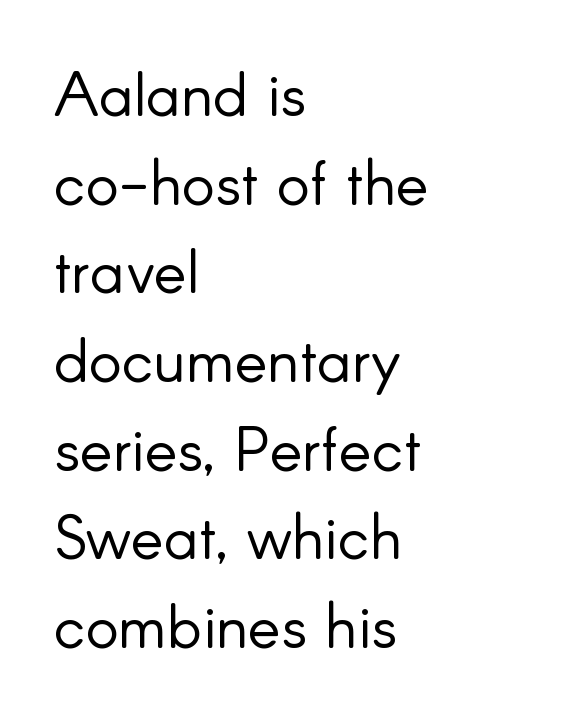
The image shows 62 px light sans-serif type, upright; set left-aligned, normal line spacing (1.43x), normal letter spacing, not underlined; low stroke contrast and a small x-height.
